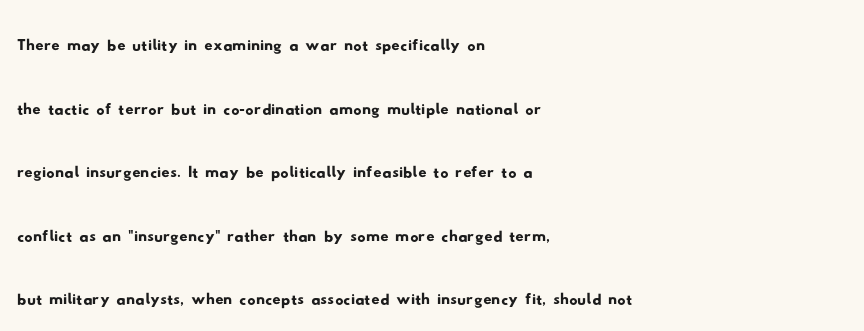
Students, note that the glyphs here touch the page at normal intervals. Only glyphs here, with clear space below each row. The rendering anchors every line to the left-hand side. The face used here is proportionally spaced, like ordinary book or web type. Summary of vertical rhythm: regular, with standard interline spacing. To sum up the face: it is a sans, with no serifs.
